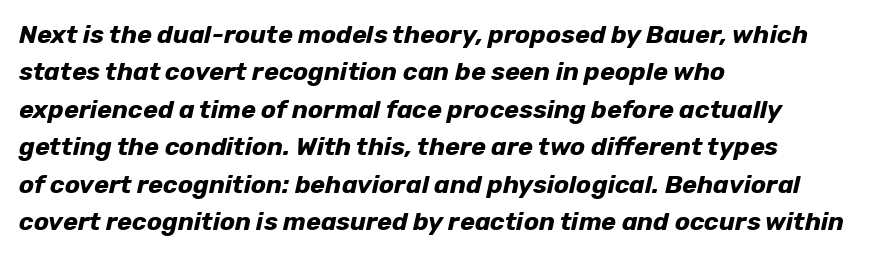
{"italic": "yes", "lean": "right", "slant_degrees": 12, "bold": "yes", "underline": "no", "align": "left", "line_spacing": "normal", "line_spacing_ratio": 1.5, "letter_spacing": "normal", "letter_spacing_em": 0.0, "glyph_px": 25}
